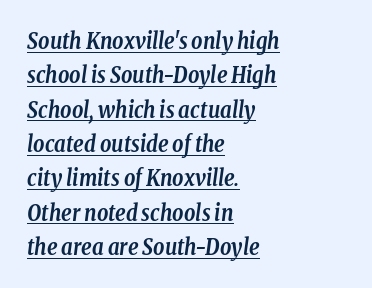
Q: Is the text bold? A: Yes.
Q: Is the text italic (slanted)? A: Yes, it leans right by about 8 degrees.
Q: Is the text underlined? A: Yes.
Q: How is the paragraph aligned? A: Left-aligned.
Q: Is the spacing between letters normal or unusually wide? A: Normal.
Q: Is the spacing between lines tight, normal or loose? A: Normal.
